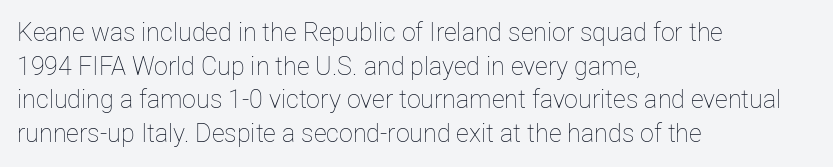
The image shows 25 px text type, upright; set left-aligned, normal line spacing (1.35x), normal letter spacing, not underlined.
